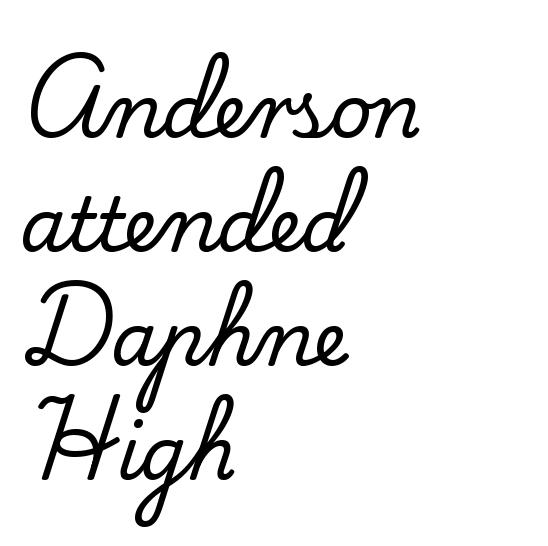
Q: Is the text italic (slanted)? A: Yes.
Q: Is the typeface a serif or a sans-serif typeface? A: Serif.
Q: Is the text underlined? A: No.
Q: How is the paragraph aligned? A: Left-aligned.
Q: Is the spacing between letters normal or unusually wide? A: Normal.
Q: Is the spacing between lines tight, normal or loose? A: Normal.
Q: Width (condensed, normal, or wide)? A: Normal.
Q: Stroke contrast? A: Low.
Q: x-height? A: Small.
Q: Monospaced? A: No.
